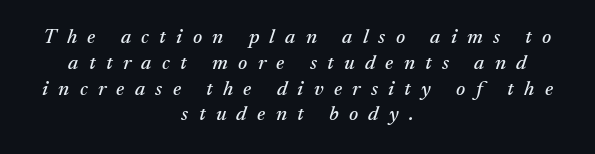
Q: Is the text italic (slanted)? A: Yes, it leans right by about 17 degrees.
Q: Is the text underlined? A: No.
Q: How is the paragraph aligned? A: Centered.
Q: Is the spacing between letters normal or unusually wide? A: Unusually wide.
